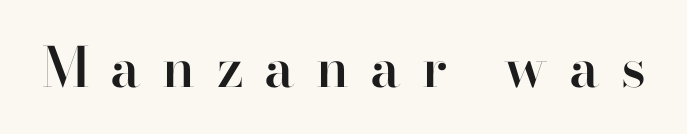
{"serif": "yes", "italic": "no", "bold": "semi", "weight": "semibold", "width": "normal", "stroke_contrast": "high", "x_height": "small", "monospaced": "no", "underline": "no", "letter_spacing": "wide", "letter_spacing_em": 0.39, "glyph_px": 55}
